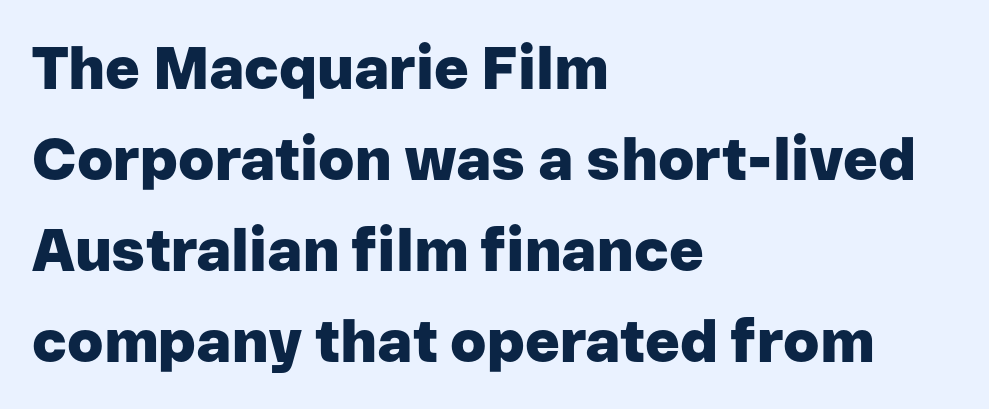
{"serif": "no", "italic": "no", "bold": "yes", "weight": "heavy", "width": "normal", "stroke_contrast": "low", "x_height": "medium", "monospaced": "no", "underline": "no", "align": "left", "line_spacing": "normal", "line_spacing_ratio": 1.54, "letter_spacing": "normal", "letter_spacing_em": 0.0, "glyph_px": 59}
